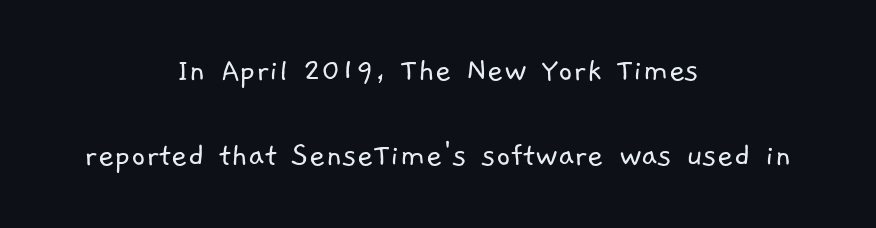
A typesetter would call this proportional, since set widths differ per character. Are there feet on the stems? There aren't — it's a sans. The lines are spread far apart with generous leading. Notice how the passage keeps no hard edge, just a central spine.
